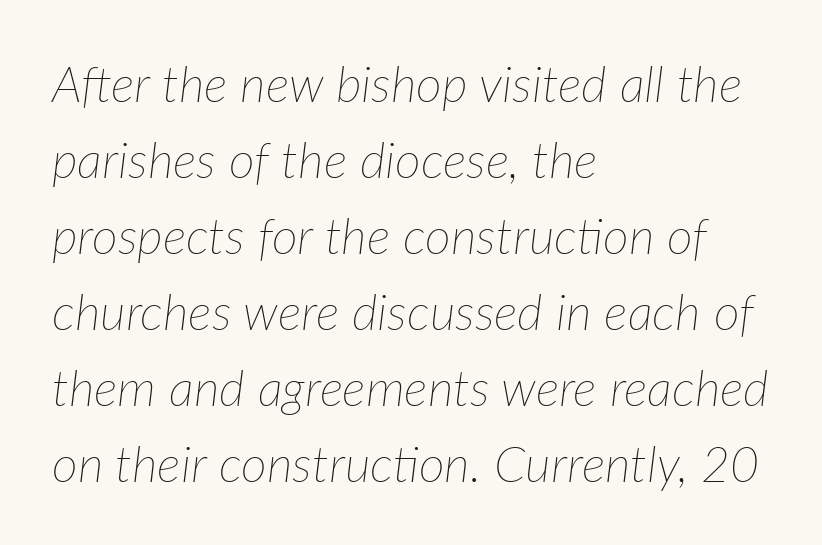
The image shows 50 px thin type, italic (leaning right); set left-aligned, normal line spacing (1.52x), normal letter spacing, not underlined; low stroke contrast and a medium x-height.
